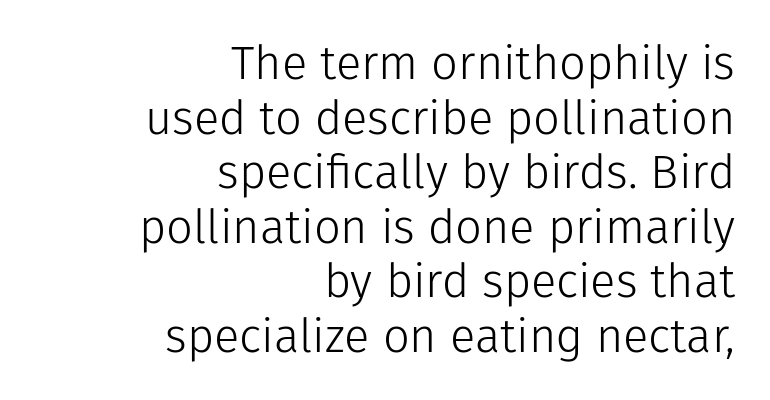
{"serif": "no", "italic": "no", "bold": "no", "weight": "light", "width": "normal", "stroke_contrast": "low", "x_height": "medium", "monospaced": "no", "underline": "no", "align": "right", "line_spacing_ratio": 1.16, "letter_spacing": "normal", "letter_spacing_em": 0.0, "glyph_px": 47}
